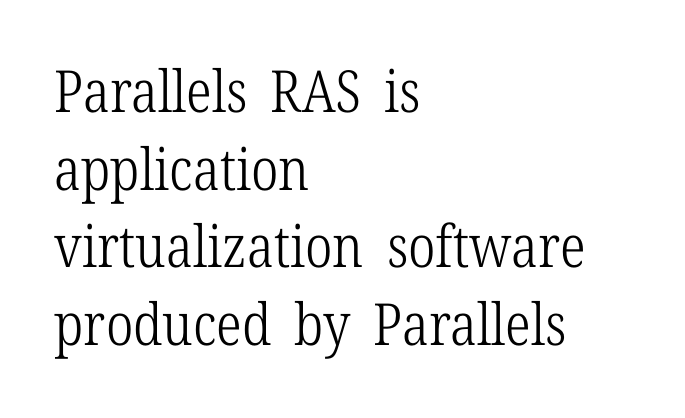
{"serif": "yes", "italic": "no", "bold": "no", "weight": "light", "width": "condensed", "stroke_contrast": "low", "x_height": "medium", "monospaced": "no", "underline": "no", "align": "left", "line_spacing": "normal", "line_spacing_ratio": 1.34, "letter_spacing": "normal", "letter_spacing_em": 0.0, "glyph_px": 58}
